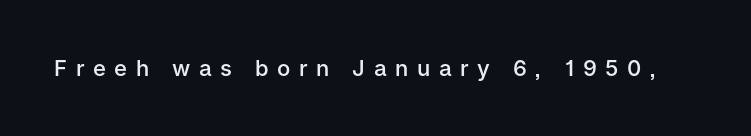
{"italic": "no", "bold": "semi", "underline": "no", "letter_spacing": "wide", "letter_spacing_em": 0.39, "glyph_px": 22}
